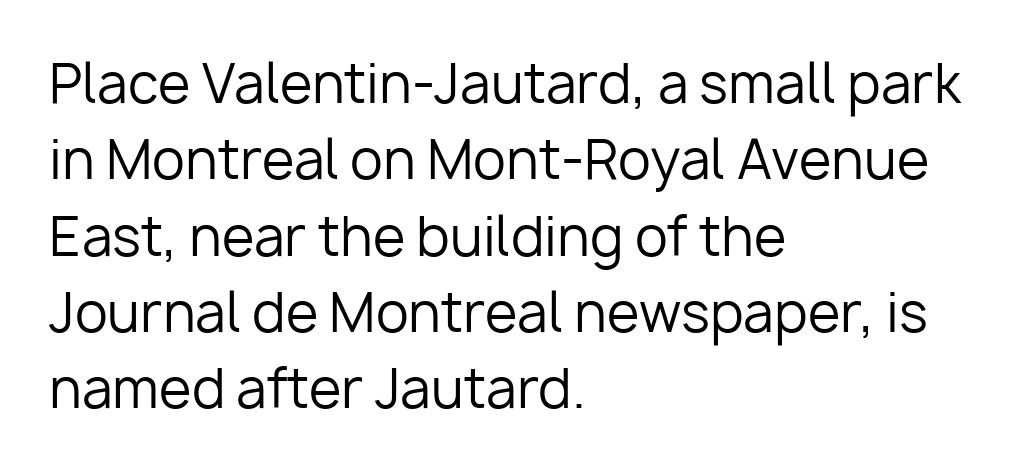
{"serif": "no", "italic": "no", "bold": "no", "weight": "regular", "width": "normal", "stroke_contrast": "low", "x_height": "medium", "monospaced": "no", "underline": "no", "align": "left", "line_spacing": "normal", "line_spacing_ratio": 1.44, "letter_spacing": "normal", "letter_spacing_em": 0.0, "glyph_px": 53}
